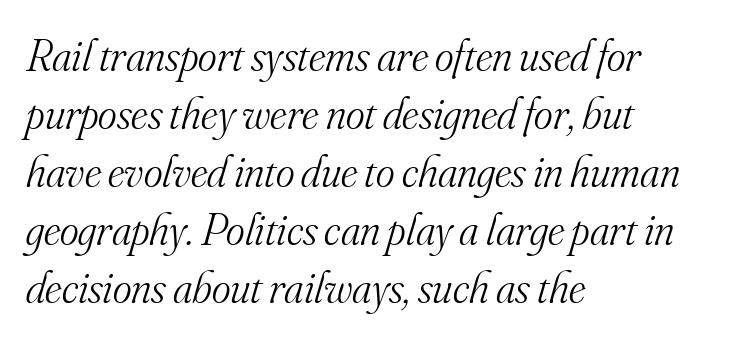
The font is comparable to plain body text, perhaps lighter. Does the lettering tilt? It does — this is italic. Reading down the column, the eye jumps a familiar distance to each next line. Each letter keeps its own natural width here, so spacing adapts to shape.
